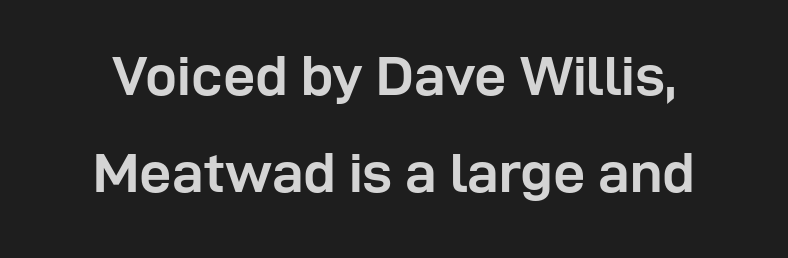
The image shows 57 px semibold sans-serif type, upright; set line spacing 1.71x, normal letter spacing, not underlined; low stroke contrast and a medium x-height.
